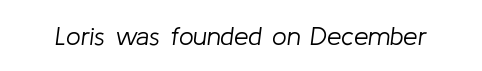
The image shows 26 px text type, italic (leaning right); set normal letter spacing, not underlined.
